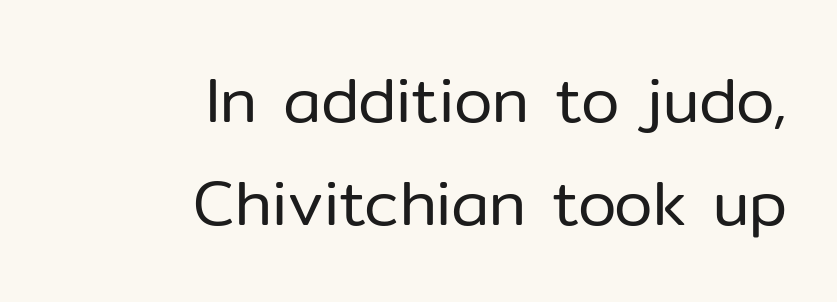
Looks like regular typesetting: each glyph gets only the width it needs. Compared with typical paragraphs, the rows here are spaced about the same. Vertical strokes here are truly vertical. Horizontally, the lines are justified to the trailing edge only.
